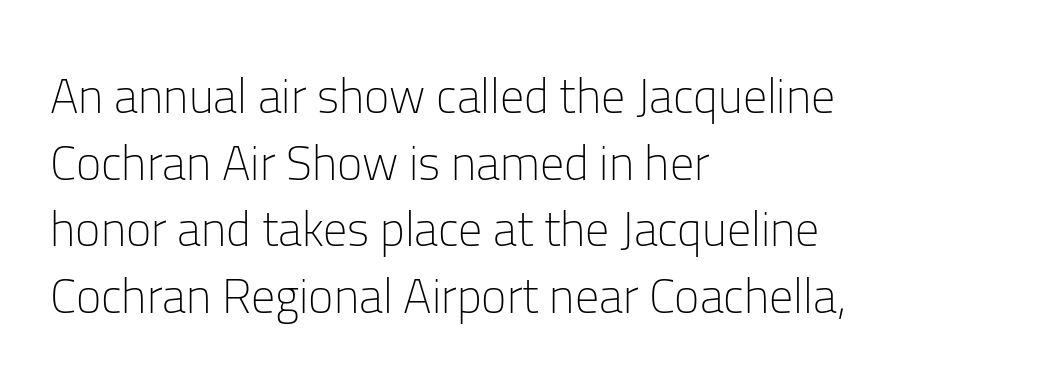
{"serif": "no", "italic": "no", "bold": "no", "weight": "light", "width": "normal", "stroke_contrast": "low", "x_height": "medium", "monospaced": "no", "underline": "no", "align": "left", "line_spacing": "normal", "line_spacing_ratio": 1.39, "letter_spacing": "normal", "letter_spacing_em": 0.0, "glyph_px": 48}
